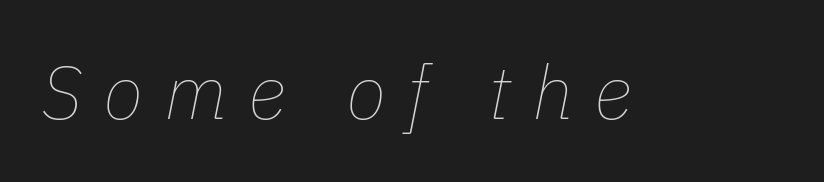
Q: Is the text bold? A: No.
Q: Is the text italic (slanted)? A: Yes, it leans right by about 11 degrees.
Q: Is the text underlined? A: No.
Q: Is the spacing between letters normal or unusually wide? A: Unusually wide.
Q: Width (condensed, normal, or wide)? A: Normal.
Q: Stroke contrast? A: Low.
Q: x-height? A: Medium.
Q: Monospaced? A: No.
